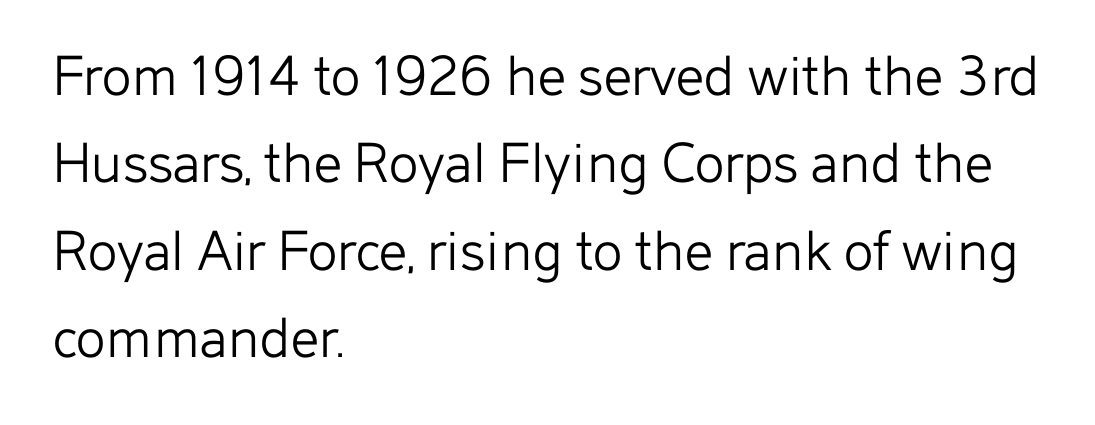
{"serif": "no", "italic": "no", "bold": "no", "weight": "light", "width": "normal", "stroke_contrast": "low", "x_height": "medium", "monospaced": "no", "underline": "no", "align": "left", "line_spacing": "normal", "line_spacing_ratio": 1.41, "letter_spacing": "normal", "letter_spacing_em": 0.0, "glyph_px": 62}
